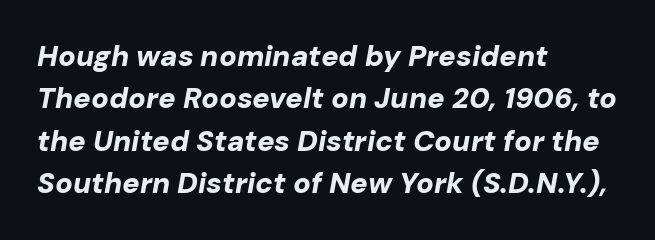
{"italic": "yes", "lean": "right", "slant_degrees": 10, "bold": "yes", "weight": "bold", "width": "normal", "stroke_contrast": "low", "x_height": "medium", "monospaced": "no", "underline": "no", "align": "left", "line_spacing": "normal", "line_spacing_ratio": 1.46, "letter_spacing": "normal", "letter_spacing_em": 0.0, "glyph_px": 29}
